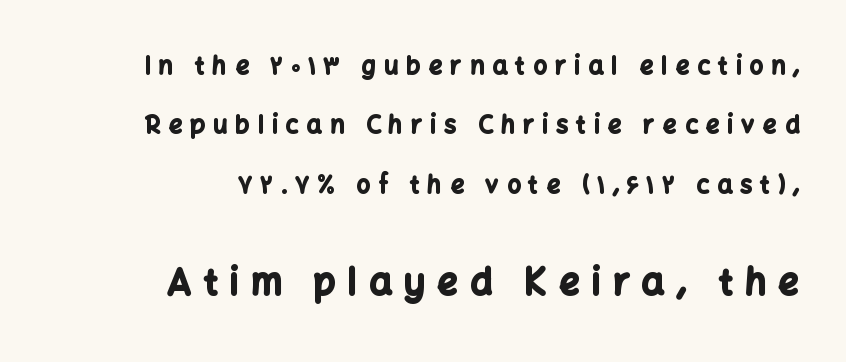
The glyphs are unaccompanied by any horizontal stroke below them. This sample is right-justified, so line beginnings fall wherever the words allow. Caption: bold face, heavy strokes. Someone cranked the tracking dial way up on this one. Every character sits straight up, as roman type does. Grotesque or geometric, the face here clearly has no serifs.
